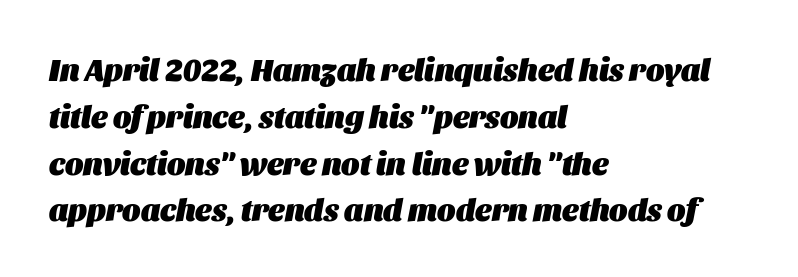
Q: Is the text bold? A: Yes.
Q: Is the text italic (slanted)? A: Yes, it leans right by about 11 degrees.
Q: Is the text underlined? A: No.
Q: How is the paragraph aligned? A: Left-aligned.
Q: Is the spacing between letters normal or unusually wide? A: Normal.
Q: Is the spacing between lines tight, normal or loose? A: Normal.
Q: Width (condensed, normal, or wide)? A: Normal.
Q: Stroke contrast? A: Medium.
Q: x-height? A: Large.
Q: Monospaced? A: No.
